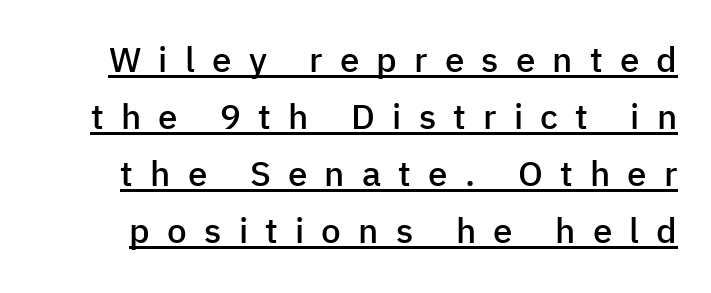
{"serif": "no", "italic": "no", "bold": "semi", "weight": "semibold", "width": "normal", "stroke_contrast": "low", "x_height": "medium", "monospaced": "no", "underline": "yes", "line_spacing": "normal", "line_spacing_ratio": 1.63, "letter_spacing": "wide", "letter_spacing_em": 0.49, "glyph_px": 35}
